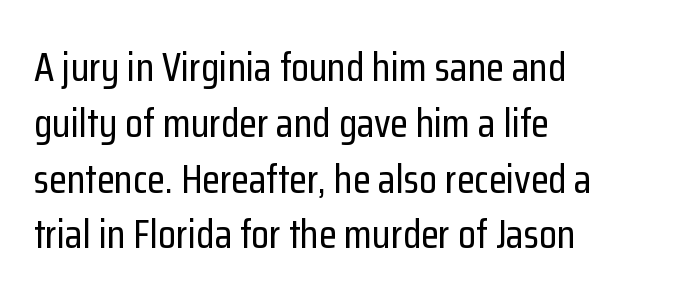
{"serif": "no", "italic": "no", "width": "condensed", "stroke_contrast": "low", "x_height": "medium", "monospaced": "no", "underline": "no", "align": "left", "line_spacing": "normal", "line_spacing_ratio": 1.36, "letter_spacing": "normal", "letter_spacing_em": 0.0, "glyph_px": 41}
